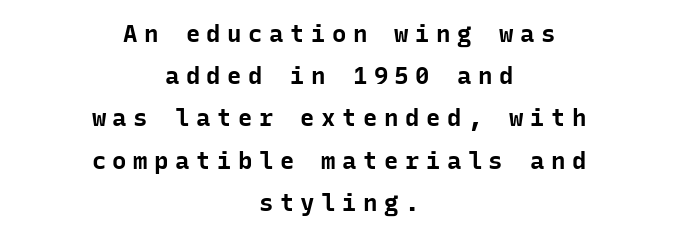
{"italic": "no", "bold": "yes", "underline": "no", "align": "center", "line_spacing_ratio": 1.76, "letter_spacing": "wide", "letter_spacing_em": 0.27, "glyph_px": 24}
